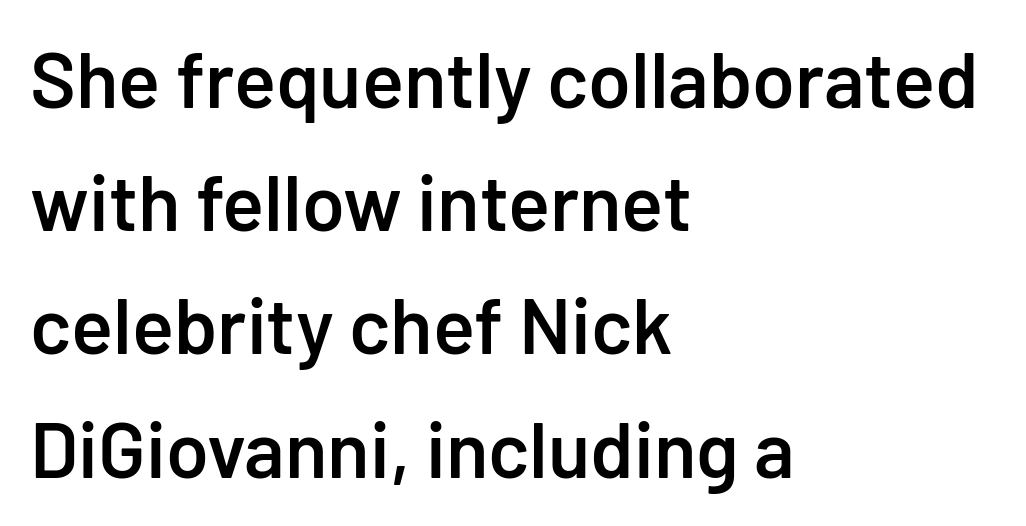
The glyphs in this specimen are sans serif. A typesetter would call this proportional, since set widths differ per character. Is there much room between lines? A standard amount, neither cramped nor airy. The space beneath each line is pristine and unruled. The rendering uses a semibold face; strokes are thickened but not to full bold. A student would call this left alignment; a typographer would say flush left, rag right.
